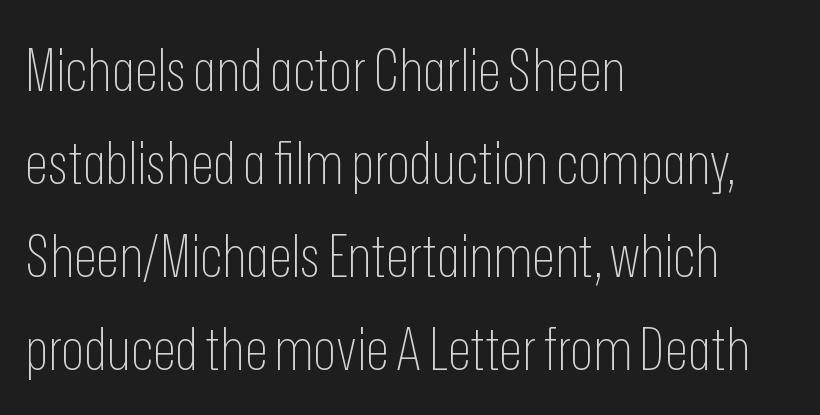
The image shows 60 px thin, condensed sans-serif type, upright; set left-aligned, normal line spacing (1.55x), normal letter spacing, not underlined; low stroke contrast and a medium x-height.
